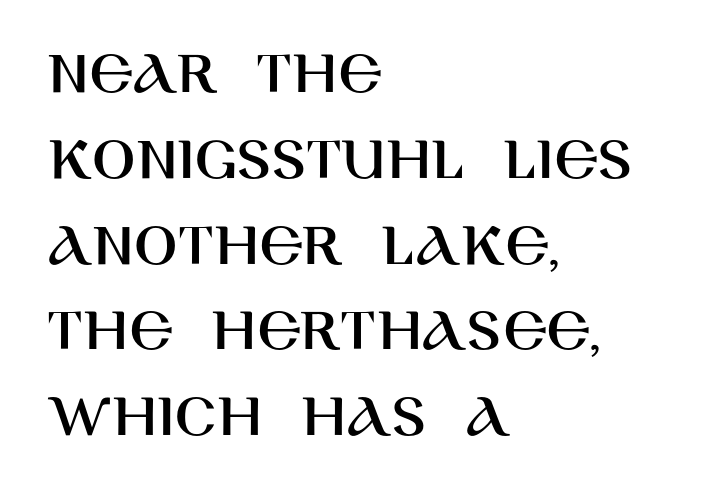
{"serif": "no", "italic": "no", "width": "normal", "stroke_contrast": "high", "x_height": "large", "monospaced": "no", "underline": "no", "align": "left", "line_spacing": "normal", "line_spacing_ratio": 1.34, "letter_spacing": "normal", "letter_spacing_em": 0.0, "glyph_px": 64}
